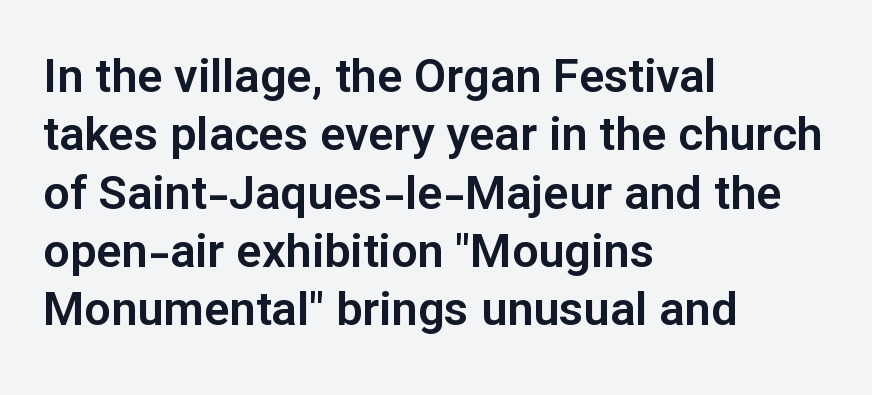
Q: Is the text italic (slanted)? A: No, it is upright.
Q: Is the typeface a serif or a sans-serif typeface? A: Sans-serif.
Q: Is the text underlined? A: No.
Q: How is the paragraph aligned? A: Left-aligned.
Q: Is the spacing between letters normal or unusually wide? A: Normal.
Q: Width (condensed, normal, or wide)? A: Normal.
Q: Stroke contrast? A: Low.
Q: x-height? A: Medium.
Q: Monospaced? A: No.
